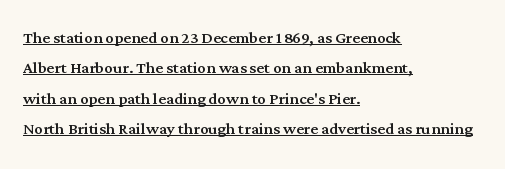
Q: Is the text italic (slanted)? A: No, it is upright.
Q: Is the text underlined? A: Yes.
Q: How is the paragraph aligned? A: Left-aligned.
Q: Is the spacing between letters normal or unusually wide? A: Normal.
Q: Is the spacing between lines tight, normal or loose? A: Normal.
